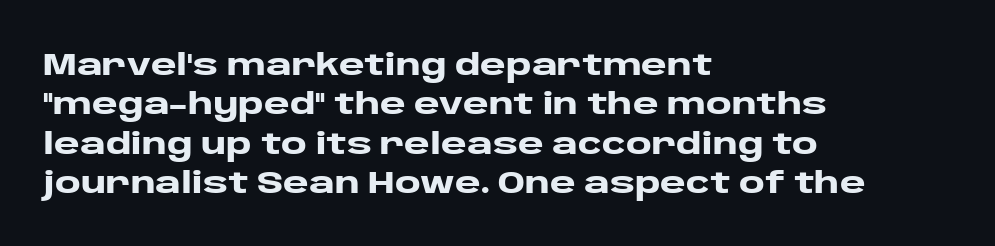
Nothing sits at the stroke ends, so this counts as sans-serif. Rendered with straight, roman letterforms. Line spacing here is normal. Plenty of ink on the page — the face is bold.
